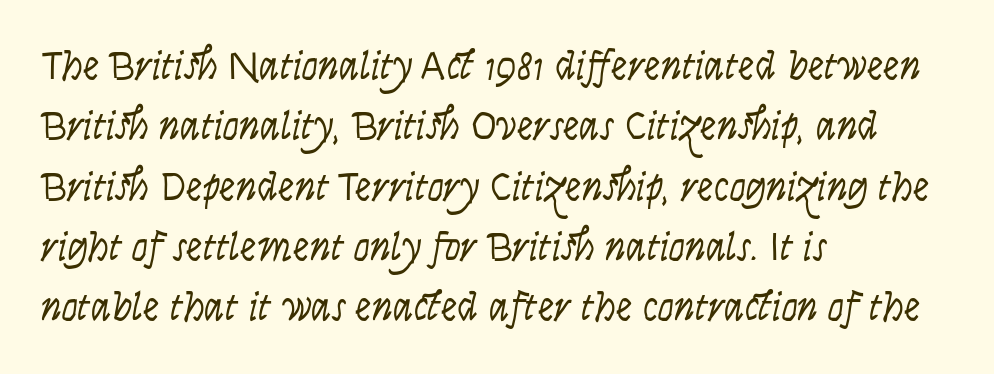
{"italic": "yes", "lean": "right", "slant_degrees": 9, "bold": "no", "weight": "light", "width": "condensed", "stroke_contrast": "low", "x_height": "large", "monospaced": "no", "underline": "no", "align": "left", "line_spacing": "normal", "line_spacing_ratio": 1.47, "letter_spacing": "normal", "letter_spacing_em": 0.0, "glyph_px": 41}
